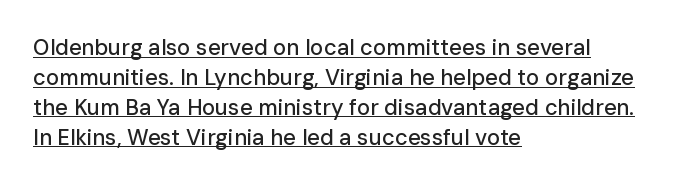
The image shows 22 px text type, upright; set left-aligned, normal line spacing (1.36x), normal letter spacing, underlined.
